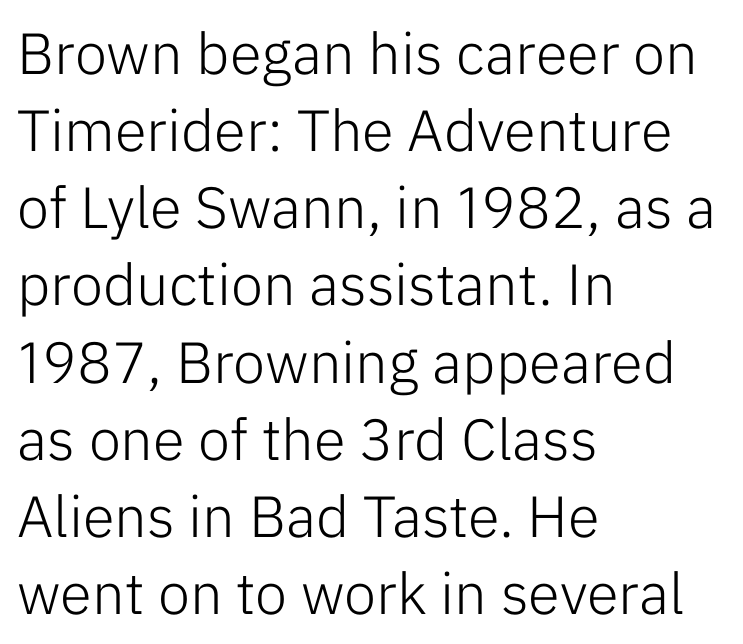
Successive baselines arrive at the customary interval. Tracking here is standard; glyphs follow each other at the usual distance. You can tell from the bare stems that sans-serif type was used. The letters stand upright; this is a roman face.
